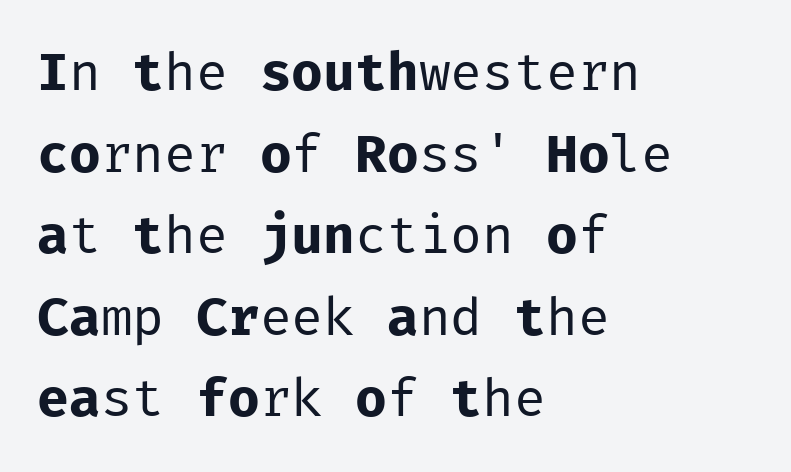
Summary of weight: not heavy and not bold. This block has exactly the height ordinary leading produces. Honestly, there is no underline to notice here at all. Line starts are locked; line ends wander. Ascenders rise straight up at ninety degrees.
